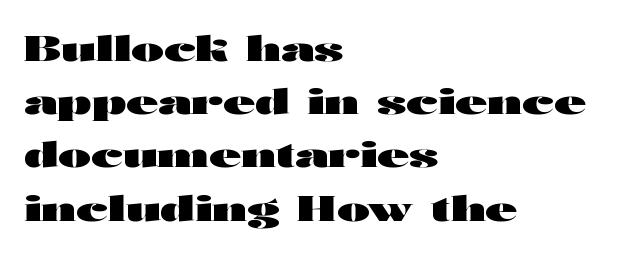
{"italic": "no", "bold": "yes", "weight": "heavy", "width": "wide", "stroke_contrast": "high", "x_height": "medium", "monospaced": "no", "underline": "no", "align": "left", "line_spacing": "normal", "line_spacing_ratio": 1.52, "letter_spacing": "normal", "letter_spacing_em": 0.0, "glyph_px": 35}
